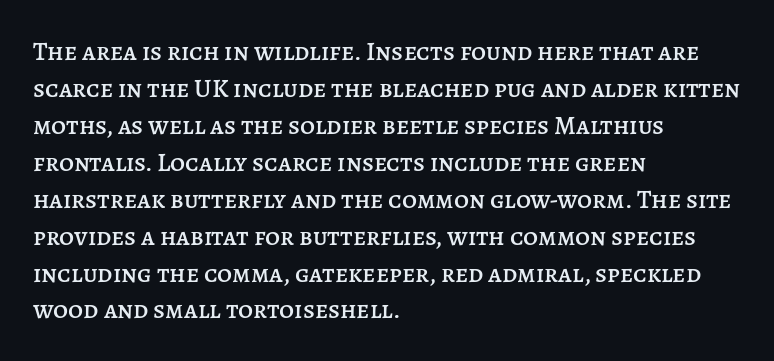
The image shows 26 px text type, upright; set left-aligned, normal line spacing (1.42x), normal letter spacing, not underlined.
